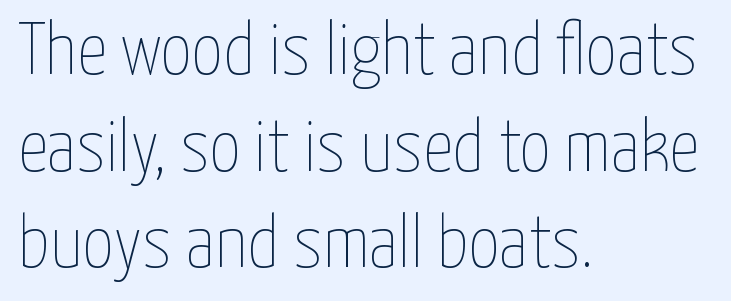
{"italic": "no", "bold": "no", "weight": "thin", "width": "condensed", "stroke_contrast": "low", "x_height": "medium", "monospaced": "no", "underline": "no", "align": "left", "line_spacing": "normal", "line_spacing_ratio": 1.29, "letter_spacing": "normal", "letter_spacing_em": 0.0, "glyph_px": 75}
